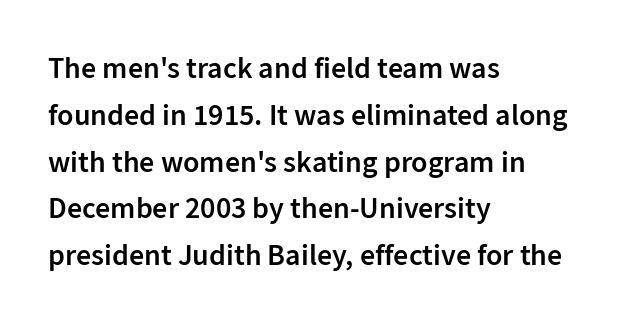
The image shows 30 px semibold sans-serif type, upright; set left-aligned, normal line spacing (1.56x), normal letter spacing, not underlined; low stroke contrast and a medium x-height.
